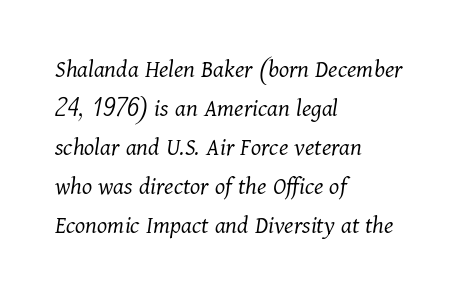
Q: Is the text bold? A: No.
Q: Is the text italic (slanted)? A: Yes, it leans right by about 11 degrees.
Q: Is the text underlined? A: No.
Q: How is the paragraph aligned? A: Left-aligned.
Q: Is the spacing between letters normal or unusually wide? A: Normal.
Q: Is the spacing between lines tight, normal or loose? A: Normal.
